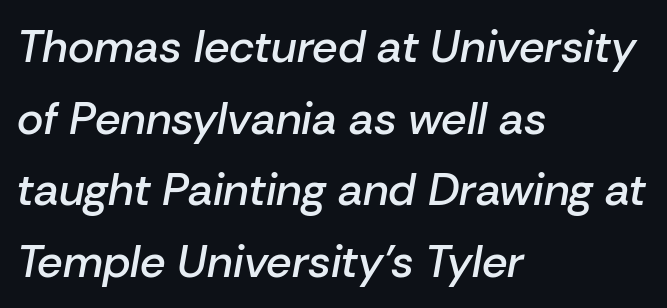
{"italic": "yes", "lean": "right", "slant_degrees": 10, "bold": "semi", "weight": "semibold", "width": "normal", "stroke_contrast": "low", "x_height": "medium", "monospaced": "no", "underline": "no", "align": "left", "line_spacing": "normal", "line_spacing_ratio": 1.59, "letter_spacing": "normal", "letter_spacing_em": 0.0, "glyph_px": 45}
